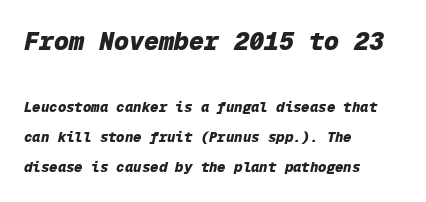
Q: Is the text bold? A: Yes.
Q: Is the text italic (slanted)? A: Yes, it leans right by about 12 degrees.
Q: Is the text underlined? A: No.
Q: How is the paragraph aligned? A: Left-aligned.
Q: Is the spacing between letters normal or unusually wide? A: Normal.
Q: Is the spacing between lines tight, normal or loose? A: Loose.
Q: Which block of text is set in a larger size, the first (top) or the second (bottom)? A: The first (top) one.
